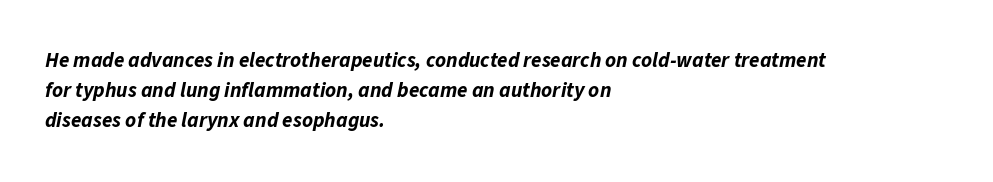
{"italic": "yes", "lean": "right", "slant_degrees": 11, "bold": "yes", "underline": "no", "align": "left", "line_spacing": "normal", "line_spacing_ratio": 1.44, "letter_spacing": "normal", "letter_spacing_em": 0.0, "glyph_px": 21}
